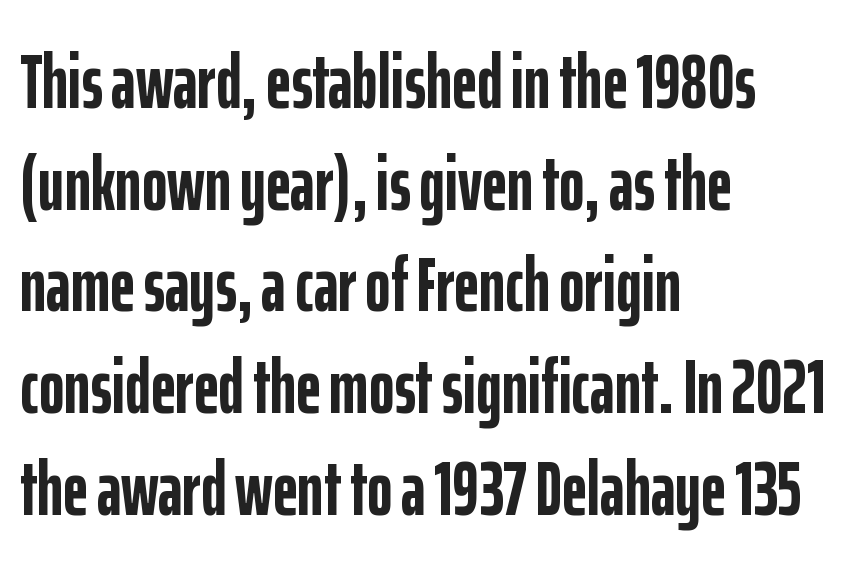
Q: Is the text bold? A: Yes.
Q: Is the text italic (slanted)? A: No, it is upright.
Q: Is the typeface a serif or a sans-serif typeface? A: Sans-serif.
Q: Is the text underlined? A: No.
Q: How is the paragraph aligned? A: Left-aligned.
Q: Is the spacing between letters normal or unusually wide? A: Normal.
Q: Is the spacing between lines tight, normal or loose? A: Normal.
Q: Width (condensed, normal, or wide)? A: Condensed.
Q: Stroke contrast? A: Low.
Q: x-height? A: Medium.
Q: Monospaced? A: No.
